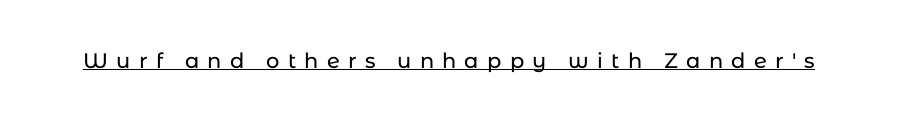
Posture: straight, roman, zero tilt. The words here are underlined. Observe the wide spacing: letters keep a clear distance from each other.
